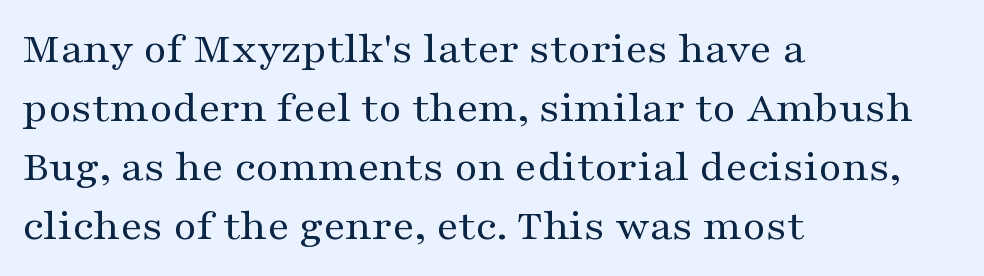
The image shows 45 px regular-weight, wide serif type, upright; set left-aligned, normal line spacing (1.31x), normal letter spacing, not underlined; medium stroke contrast and a medium x-height.
